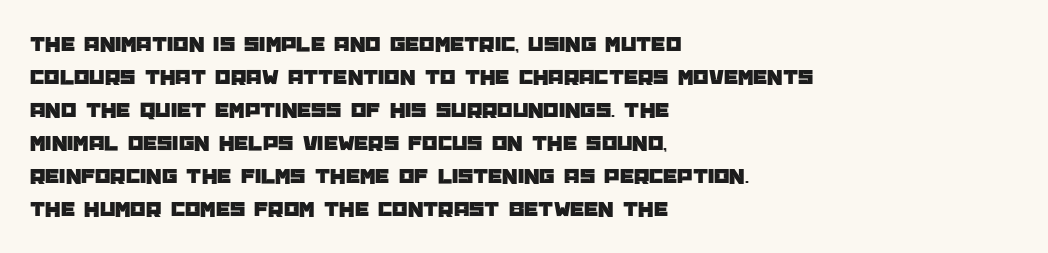
A clean baseline with only descenders dipping below it. Standard letterfit; no display-style spreading of the glyphs. Notice how descenders clear the ascenders below comfortably — that's standard leading. It's the straight-up-and-down kind of type. Does the copy run flush right? No — it runs flush left.
